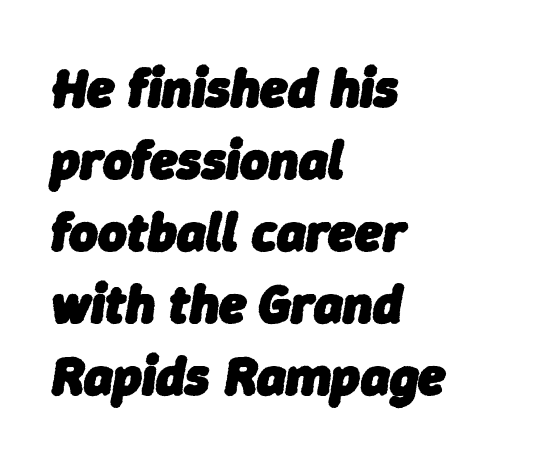
{"italic": "yes", "lean": "right", "slant_degrees": 9, "bold": "yes", "weight": "heavy", "width": "normal", "stroke_contrast": "low", "x_height": "medium", "monospaced": "no", "underline": "no", "align": "left", "line_spacing": "normal", "line_spacing_ratio": 1.31, "letter_spacing": "normal", "letter_spacing_em": 0.0, "glyph_px": 55}
